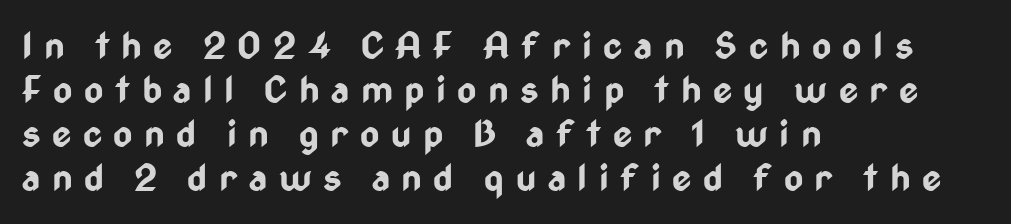
The image shows 37 px bold, condensed sans-serif type, upright; set left-aligned, line spacing 1.19x, unusually wide letter spacing (+0.31 em), not underlined; low stroke contrast and a medium x-height.
